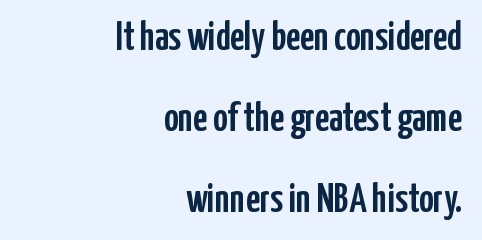
The image shows 40 px condensed sans-serif type, upright; set right-aligned, loose line spacing (2.02x), normal letter spacing, not underlined; low stroke contrast and a medium x-height.
